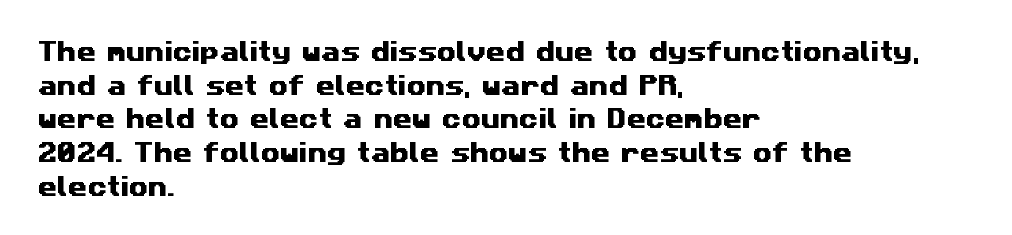
Q: Is the text underlined? A: No.
Q: How is the paragraph aligned? A: Left-aligned.
Q: Is the spacing between letters normal or unusually wide? A: Normal.
Q: Is the spacing between lines tight, normal or loose? A: Normal.
